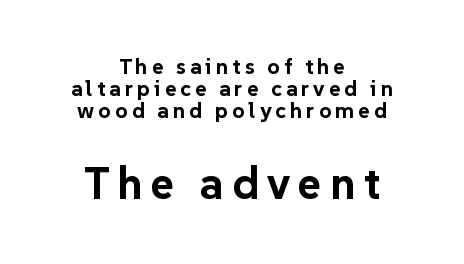
Q: Is the text bold? A: Yes.
Q: Is the text italic (slanted)? A: No, it is upright.
Q: Is the typeface a serif or a sans-serif typeface? A: Sans-serif.
Q: Is the text underlined? A: No.
Q: How is the paragraph aligned? A: Centered.
Q: Is the spacing between lines tight, normal or loose? A: Tight.
Q: Which block of text is set in a larger size, the first (top) or the second (bottom)? A: The second (bottom) one.
Q: Width (condensed, normal, or wide)? A: Normal.
Q: Stroke contrast? A: Low.
Q: x-height? A: Medium.
Q: Monospaced? A: No.
